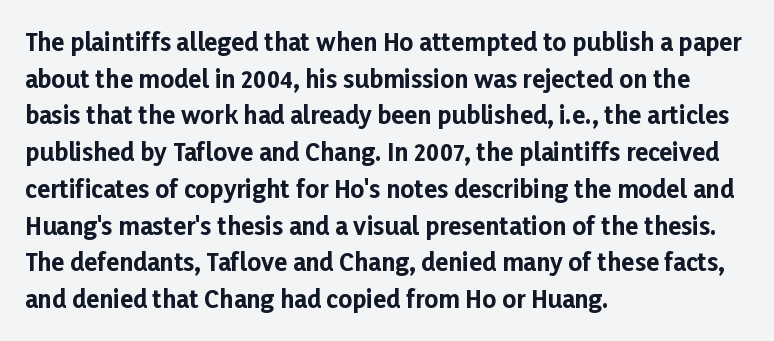
Q: Is the text bold? A: Yes.
Q: Is the text italic (slanted)? A: No, it is upright.
Q: Is the text underlined? A: No.
Q: How is the paragraph aligned? A: Left-aligned.
Q: Is the spacing between letters normal or unusually wide? A: Normal.
Q: Is the spacing between lines tight, normal or loose? A: Normal.
